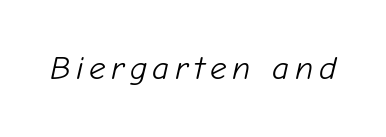
Anything drawn beneath the words? Only blank space. Is the stroke heavy? The answer is a plain regular-or-lighter. Do the characters align in a grid? No, the font is proportional. The letters are slanted; this is an italic face.
